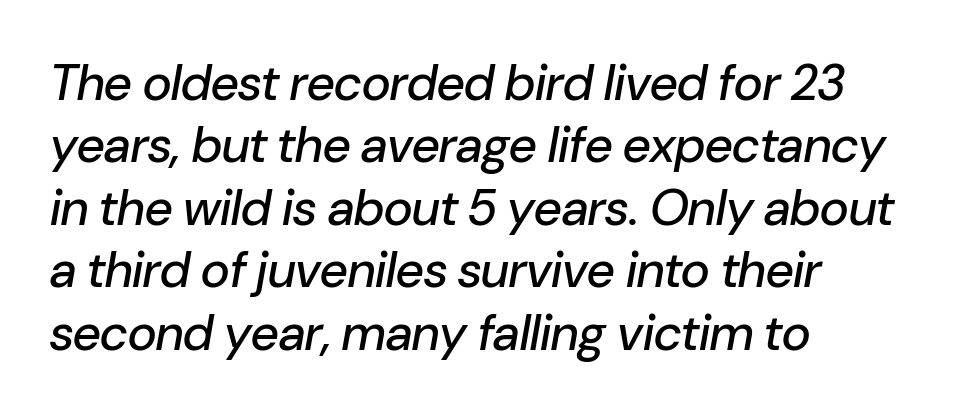
{"italic": "yes", "lean": "right", "slant_degrees": 10, "width": "normal", "stroke_contrast": "low", "x_height": "medium", "monospaced": "no", "underline": "no", "align": "left", "line_spacing": "normal", "line_spacing_ratio": 1.25, "letter_spacing": "normal", "letter_spacing_em": 0.0, "glyph_px": 50}
